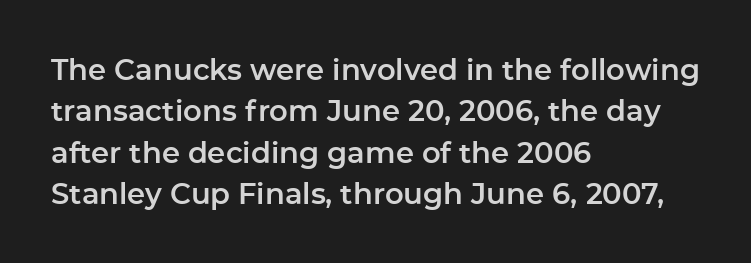
A student would call this left alignment; a typographer would say flush left, rag right. Are there feet on the stems? There aren't — it's a sans. This sample uses plain, unmodified letter spacing. Notice how descenders clear the ascenders below comfortably — that's standard leading. Spacing verdict: proportional, widths tailored to each character.
